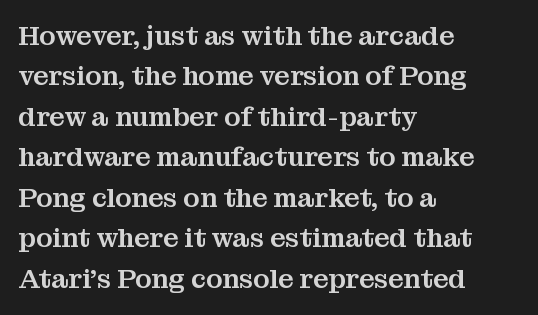
Q: Is the text italic (slanted)? A: No, it is upright.
Q: Is the text underlined? A: No.
Q: How is the paragraph aligned? A: Left-aligned.
Q: Is the spacing between letters normal or unusually wide? A: Normal.
Q: Is the spacing between lines tight, normal or loose? A: Normal.
